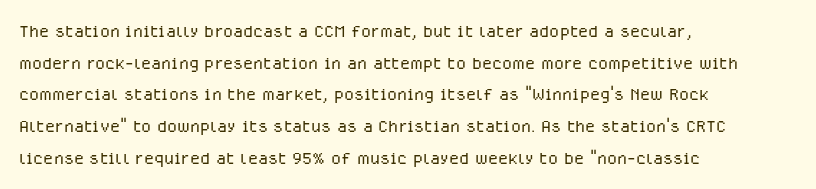
A roman cut, with each character standing at attention. Line spacing here is normal. The text block is weighted toward the left margin, trailing off unevenly rightward. Lines of text with bare space underneath. Nothing unusual about the tracking: characters are spaced as the font intends. A quiet, ordinary-to-light weight characterises the typeface.
